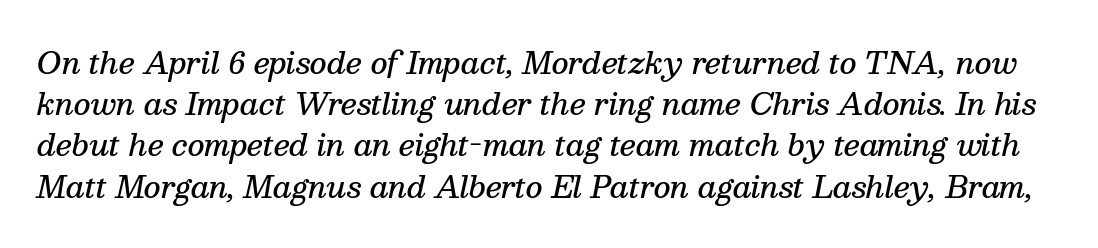
The image shows 29 px semibold serif type, italic (leaning right); set normal line spacing (1.42x), normal letter spacing, not underlined; medium stroke contrast and a medium x-height.
